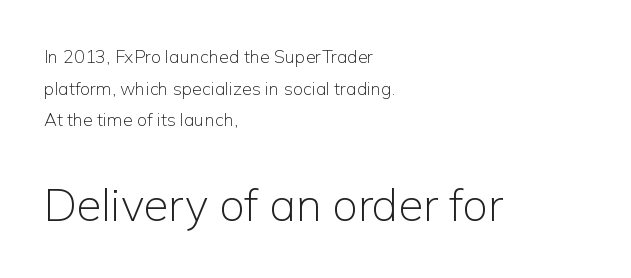
Typographically, this falls in the sans-serif category. The compositor pushed each line to the left boundary. Block two is the big one; block one sits smaller above it. These lines keep a tight, regular rhythm from letter to letter. The font's upright variant was chosen for this text.
